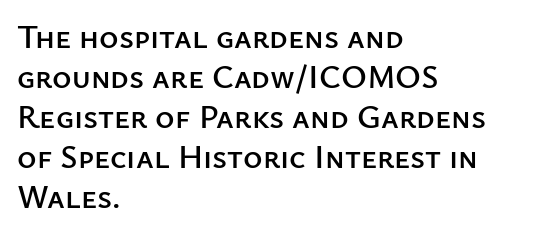
{"serif": "no", "italic": "no", "width": "normal", "stroke_contrast": "low", "x_height": "medium", "monospaced": "no", "underline": "no", "align": "left", "line_spacing_ratio": 1.21, "letter_spacing": "normal", "letter_spacing_em": 0.0, "glyph_px": 33}
